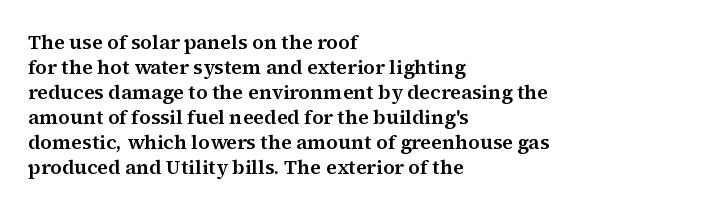
The image shows 20 px text type, upright; set left-aligned, normal line spacing (1.25x), normal letter spacing, not underlined.
